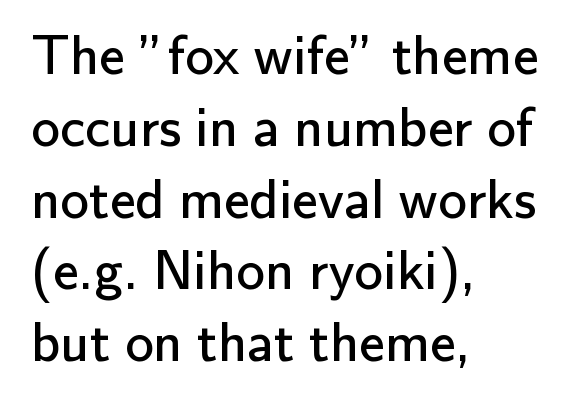
The image shows 57 px regular-weight sans-serif type, upright; set left-aligned, normal line spacing (1.26x), normal letter spacing, not underlined; low stroke contrast and a small x-height.
